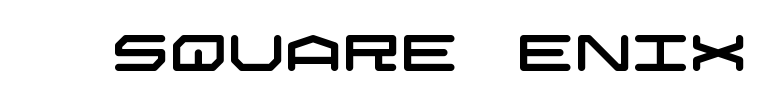
How are the letters spaced? Ordinarily, with no added tracking. Glance below the letters and you will spot only blank space. A sans-serif font was chosen for this passage.
